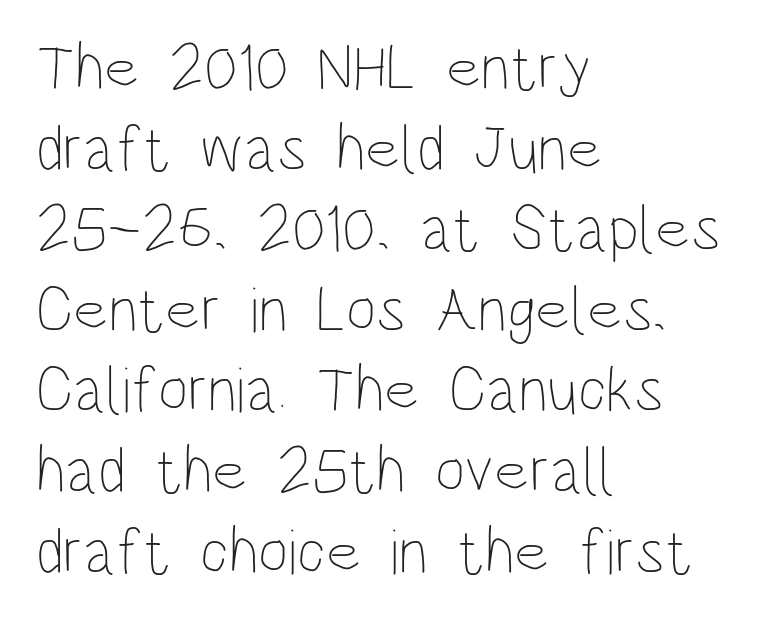
Q: Is the text bold? A: No.
Q: Is the text italic (slanted)? A: No, it is upright.
Q: Is the text underlined? A: No.
Q: How is the paragraph aligned? A: Left-aligned.
Q: Is the spacing between letters normal or unusually wide? A: Normal.
Q: Width (condensed, normal, or wide)? A: Condensed.
Q: Stroke contrast? A: Low.
Q: x-height? A: Large.
Q: Monospaced? A: No.
